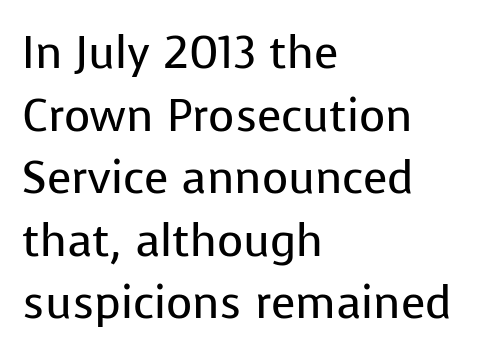
If you drew a line through each stem, it would be perfectly vertical. The tracking reads as untouched default to a designer's eye. Each stroke keeps to a modest, everyday thickness or less. The rendering uses natural spacing where letterforms have individual widths. The glyphs in this specimen are sans serif.
